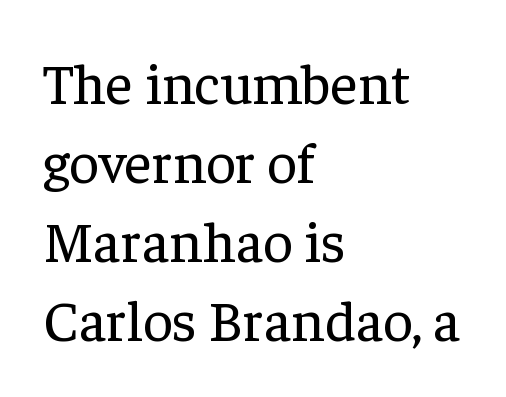
Q: Is the text bold? A: No.
Q: Is the text italic (slanted)? A: No, it is upright.
Q: Is the typeface a serif or a sans-serif typeface? A: Serif.
Q: Is the text underlined? A: No.
Q: How is the paragraph aligned? A: Left-aligned.
Q: Is the spacing between letters normal or unusually wide? A: Normal.
Q: Is the spacing between lines tight, normal or loose? A: Normal.
Q: Width (condensed, normal, or wide)? A: Normal.
Q: Stroke contrast? A: Low.
Q: x-height? A: Medium.
Q: Monospaced? A: No.
